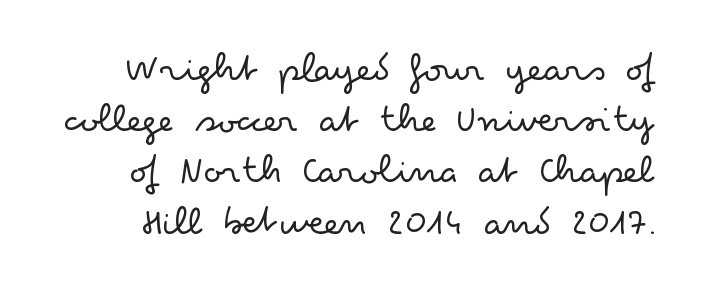
Q: Is the text bold? A: No.
Q: Is the text italic (slanted)? A: No, it is upright.
Q: Is the typeface a serif or a sans-serif typeface? A: Sans-serif.
Q: Is the text underlined? A: No.
Q: Is the spacing between letters normal or unusually wide? A: Normal.
Q: Is the spacing between lines tight, normal or loose? A: Normal.
Q: Width (condensed, normal, or wide)? A: Wide.
Q: Stroke contrast? A: Low.
Q: x-height? A: Small.
Q: Monospaced? A: No.
